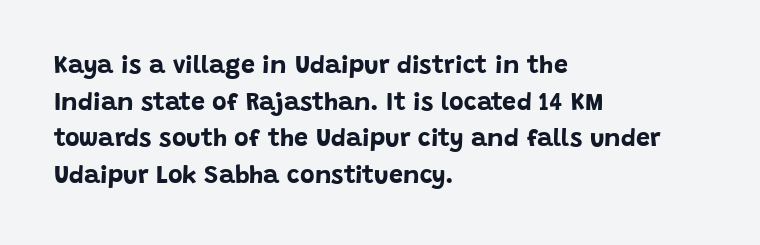
Q: Is the text bold? A: Yes.
Q: Is the text italic (slanted)? A: No, it is upright.
Q: Is the text underlined? A: No.
Q: How is the paragraph aligned? A: Left-aligned.
Q: Is the spacing between letters normal or unusually wide? A: Normal.
Q: Is the spacing between lines tight, normal or loose? A: Normal.
